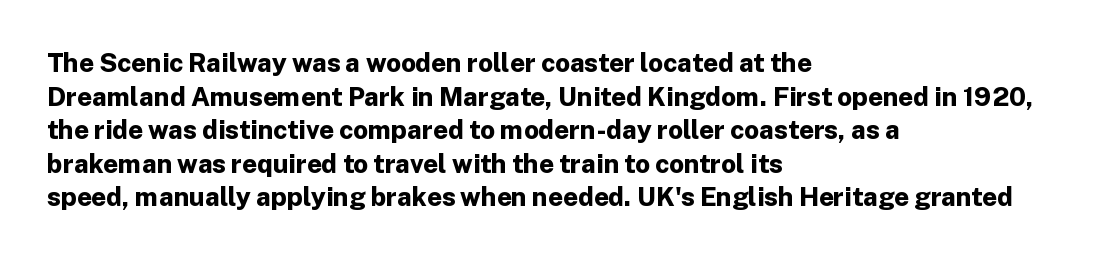
The image shows 26 px bold type, upright; set left-aligned, normal line spacing (1.29x), normal letter spacing, not underlined.
